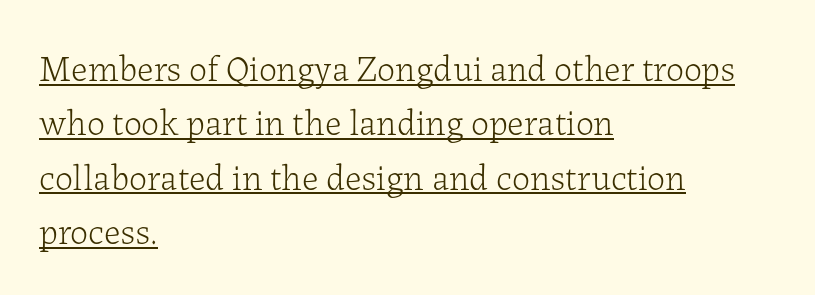
Q: Is the text bold? A: No.
Q: Is the text italic (slanted)? A: No, it is upright.
Q: Is the typeface a serif or a sans-serif typeface? A: Serif.
Q: Is the text underlined? A: Yes.
Q: How is the paragraph aligned? A: Left-aligned.
Q: Is the spacing between letters normal or unusually wide? A: Normal.
Q: Is the spacing between lines tight, normal or loose? A: Normal.
Q: Width (condensed, normal, or wide)? A: Normal.
Q: Stroke contrast? A: Low.
Q: x-height? A: Medium.
Q: Monospaced? A: No.
